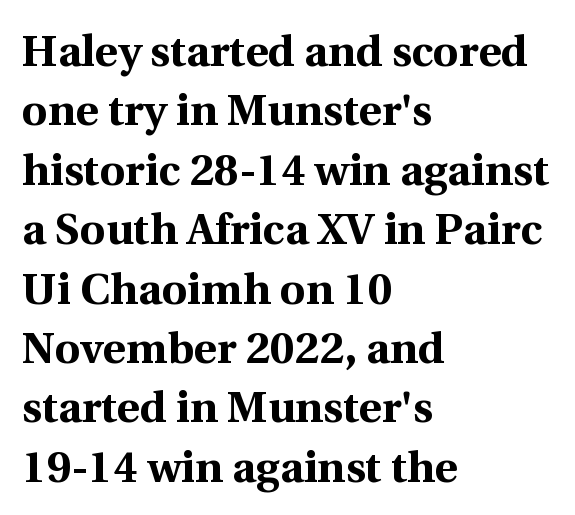
{"serif": "yes", "italic": "no", "bold": "yes", "weight": "bold", "width": "normal", "x_height": "medium", "monospaced": "no", "underline": "no", "align": "left", "line_spacing": "normal", "line_spacing_ratio": 1.35, "letter_spacing": "normal", "letter_spacing_em": 0.0, "glyph_px": 44}
